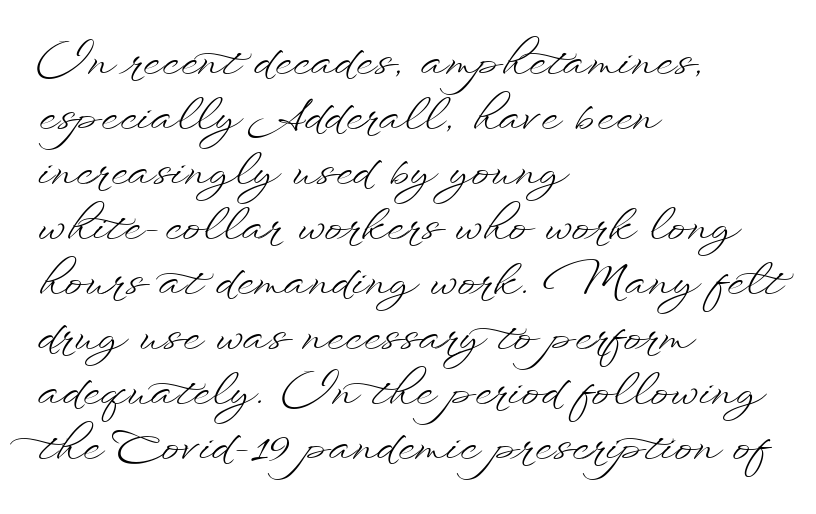
{"bold": "no", "weight": "light", "width": "wide", "stroke_contrast": "low", "x_height": "small", "monospaced": "no", "underline": "no", "align": "left", "line_spacing": "normal", "line_spacing_ratio": 1.25, "letter_spacing": "normal", "letter_spacing_em": 0.0, "glyph_px": 44}
